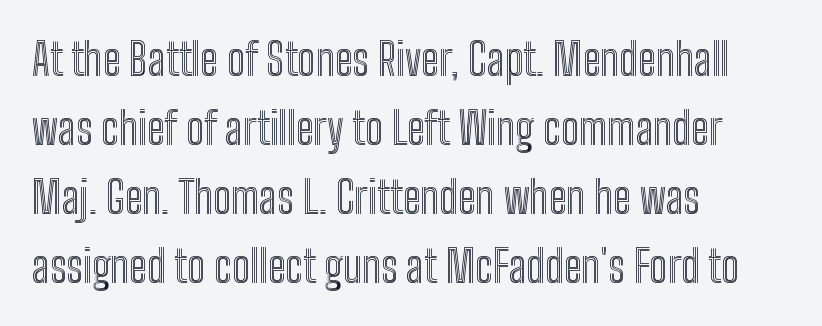
The image shows 44 px condensed type, upright; set left-aligned, normal line spacing (1.57x), normal letter spacing, not underlined; a medium x-height.
